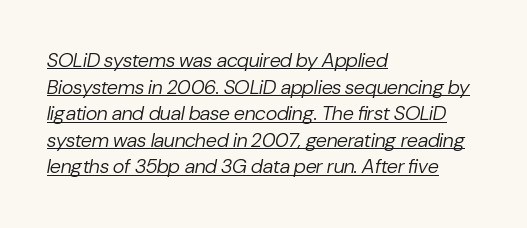
The typesetter chose a ragged-right arrangement here. Every word sits above its own underline. Line spacing here is normal. Looking at the ascenders, they clearly lean.
